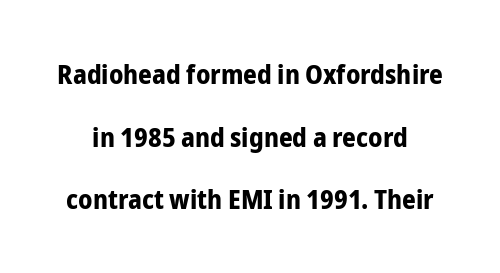
{"italic": "no", "bold": "yes", "underline": "no", "line_spacing": "loose", "line_spacing_ratio": 2.32, "letter_spacing": "normal", "letter_spacing_em": 0.0, "glyph_px": 27}
